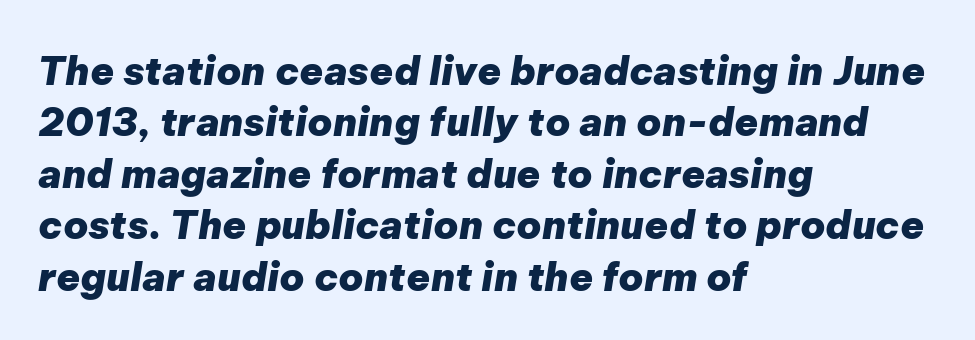
Q: Is the text bold? A: Yes.
Q: Is the text italic (slanted)? A: Yes, it leans right by about 9 degrees.
Q: Is the text underlined? A: No.
Q: How is the paragraph aligned? A: Left-aligned.
Q: Is the spacing between letters normal or unusually wide? A: Normal.
Q: Is the spacing between lines tight, normal or loose? A: Normal.
Q: Width (condensed, normal, or wide)? A: Normal.
Q: Stroke contrast? A: Low.
Q: x-height? A: Medium.
Q: Monospaced? A: No.
